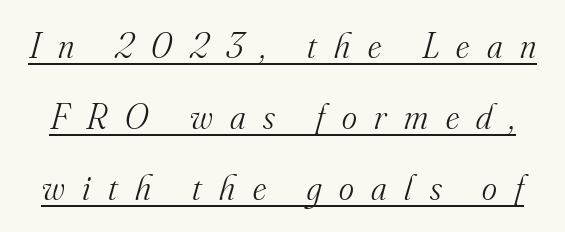
The image shows 36 px light serif type, italic (leaning right); set loose line spacing (1.97x), unusually wide letter spacing (+0.49 em), underlined; medium stroke contrast and a small x-height.
